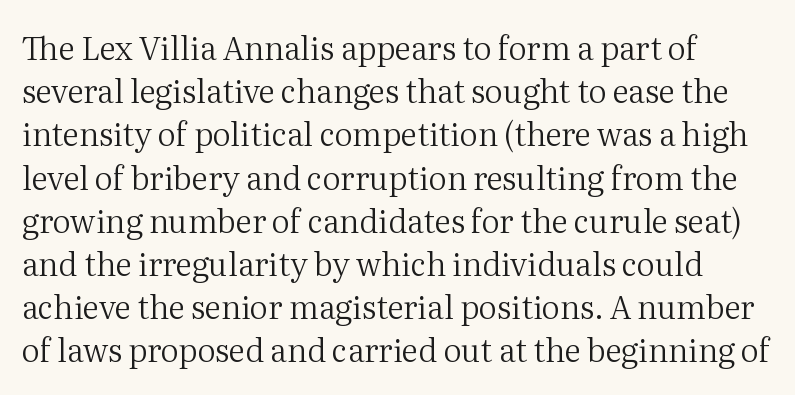
Reading down the block, your eye returns to a fixed left position each line. Proportional: the letters do not fall into vertical columns. The type sits square on the baseline with zero lean. The leading is moderate, giving the passage an even texture. Words float on clear page, feet unadorned. Regarding serifs, this sample has them.
